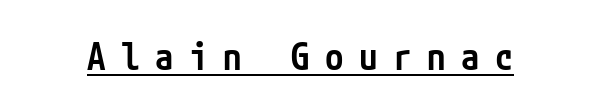
Posture: straight, roman, zero tilt. Each letter's strokes conclude bluntly, with no projecting serifs. Caption: lettering with a line underneath. The gaps between neighbouring characters are conspicuously large. Typesetter's note: demi weight, one step under bold.
